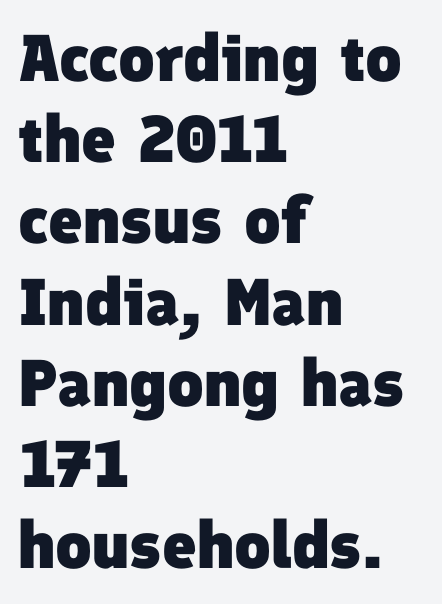
Q: Is the text bold? A: Yes.
Q: Is the typeface a serif or a sans-serif typeface? A: Sans-serif.
Q: Is the text underlined? A: No.
Q: How is the paragraph aligned? A: Left-aligned.
Q: Is the spacing between letters normal or unusually wide? A: Normal.
Q: Width (condensed, normal, or wide)? A: Normal.
Q: Stroke contrast? A: Low.
Q: x-height? A: Medium.
Q: Monospaced? A: No.
